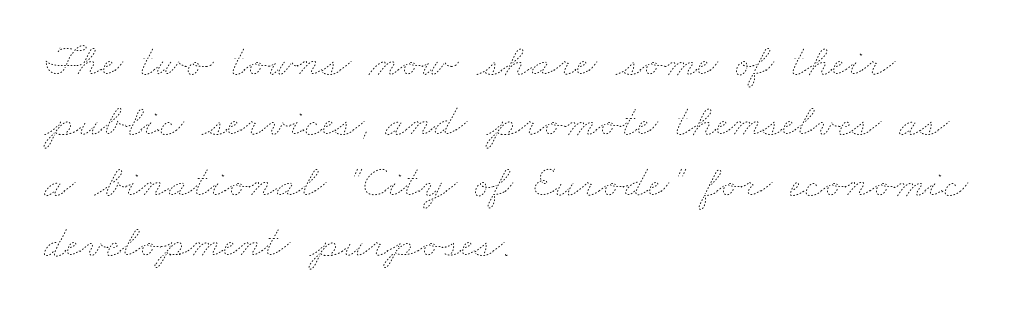
The characters are drawn with everyday or finer stroke widths. Spacing between characters is what you'd get straight out of the box. Leading matches the norm, producing a regular column. Here the designer chose a conventional face with non-uniform glyph widths.
